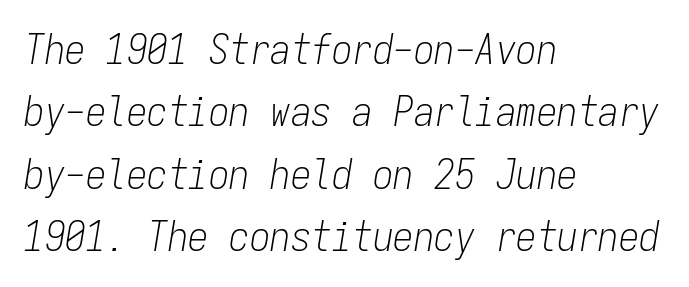
The image shows 41 px light, condensed type, italic (leaning right), monospaced; set left-aligned, normal line spacing (1.52x), normal letter spacing, not underlined; low stroke contrast and a medium x-height.
